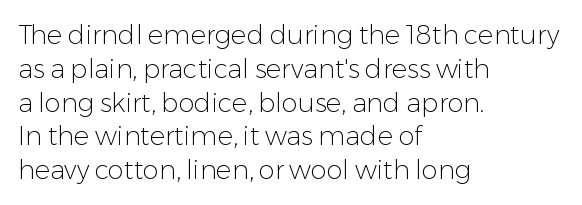
{"italic": "no", "bold": "no", "underline": "no", "align": "left", "line_spacing": "normal", "line_spacing_ratio": 1.3, "letter_spacing": "normal", "letter_spacing_em": 0.0, "glyph_px": 26}
